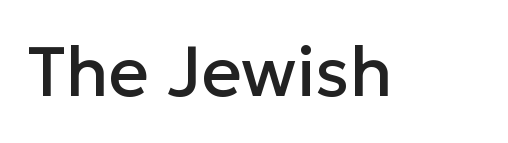
The image shows 70 px sans-serif type, upright; set normal letter spacing, not underlined; low stroke contrast and a medium x-height.
